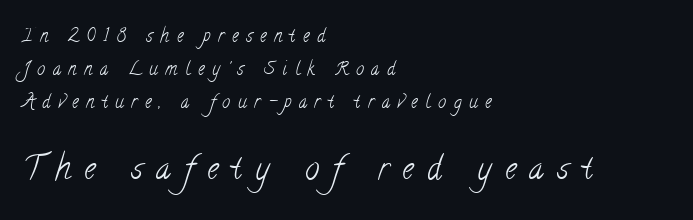
Q: Is the text bold? A: No.
Q: Is the typeface a serif or a sans-serif typeface? A: Serif.
Q: Is the text underlined? A: No.
Q: How is the paragraph aligned? A: Left-aligned.
Q: Is the spacing between letters normal or unusually wide? A: Unusually wide.
Q: Which block of text is set in a larger size, the first (top) or the second (bottom)? A: The second (bottom) one.
Q: Width (condensed, normal, or wide)? A: Condensed.
Q: Stroke contrast? A: Low.
Q: x-height? A: Small.
Q: Monospaced? A: No.
